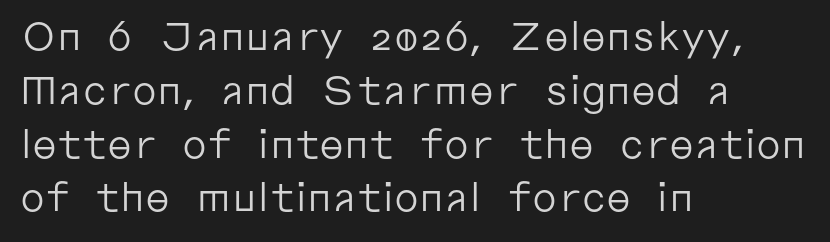
{"serif": "no", "italic": "no", "bold": "no", "weight": "regular", "width": "normal", "stroke_contrast": "low", "x_height": "medium", "monospaced": "no", "underline": "no", "align": "left", "line_spacing": "normal", "line_spacing_ratio": 1.38, "letter_spacing": "normal", "letter_spacing_em": 0.0, "glyph_px": 39}
